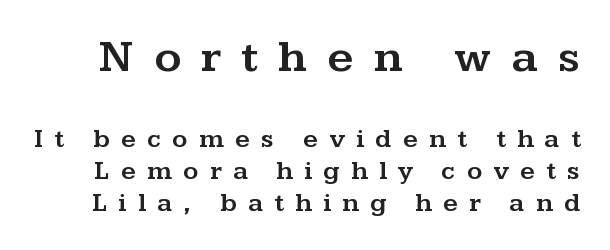
Q: Is the text italic (slanted)? A: No, it is upright.
Q: Is the typeface a serif or a sans-serif typeface? A: Serif.
Q: Is the text underlined? A: No.
Q: Is the spacing between letters normal or unusually wide? A: Unusually wide.
Q: Which block of text is set in a larger size, the first (top) or the second (bottom)? A: The first (top) one.
Q: Width (condensed, normal, or wide)? A: Wide.
Q: Stroke contrast? A: Medium.
Q: x-height? A: Medium.
Q: Monospaced? A: No.
